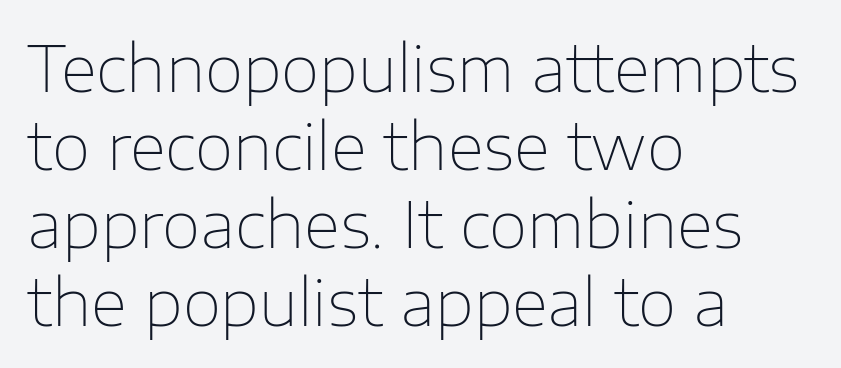
Type without underlining. In terms of letterform style, serifs are entirely absent. Think of a printed novel: that variable character pitch is what you see here. This is not heavy type; no bold has been used. Notice how the passage keeps a crisp vertical edge on the left only.
